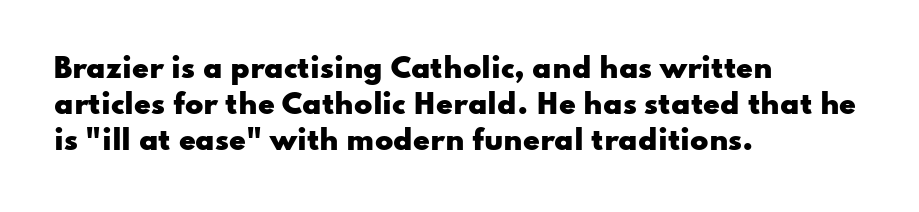
Q: Is the text bold? A: Yes.
Q: Is the text italic (slanted)? A: No, it is upright.
Q: Is the text underlined? A: No.
Q: How is the paragraph aligned? A: Left-aligned.
Q: Is the spacing between letters normal or unusually wide? A: Normal.
Q: Is the spacing between lines tight, normal or loose? A: Normal.
